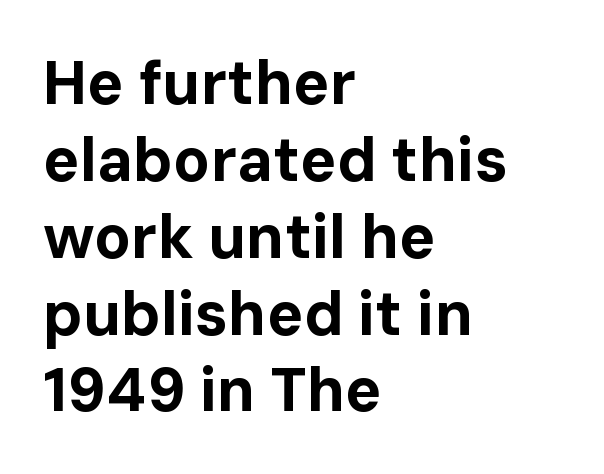
Q: Is the text bold? A: Yes.
Q: Is the text italic (slanted)? A: No, it is upright.
Q: Is the typeface a serif or a sans-serif typeface? A: Sans-serif.
Q: Is the text underlined? A: No.
Q: How is the paragraph aligned? A: Left-aligned.
Q: Is the spacing between letters normal or unusually wide? A: Normal.
Q: Is the spacing between lines tight, normal or loose? A: Normal.
Q: Width (condensed, normal, or wide)? A: Normal.
Q: Stroke contrast? A: Low.
Q: x-height? A: Medium.
Q: Monospaced? A: No.
